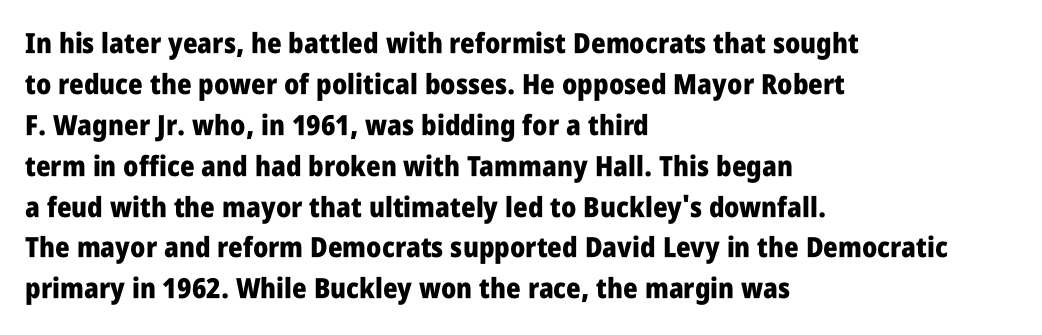
{"serif": "no", "italic": "no", "bold": "yes", "weight": "heavy", "width": "condensed", "stroke_contrast": "low", "x_height": "large", "monospaced": "no", "underline": "no", "align": "left", "line_spacing": "normal", "line_spacing_ratio": 1.46, "letter_spacing": "normal", "letter_spacing_em": 0.0, "glyph_px": 28}
